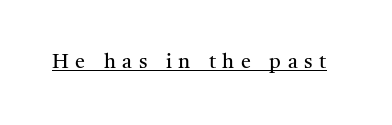
The image shows 20 px text type, upright; set unusually wide letter spacing (+0.33 em), underlined.
